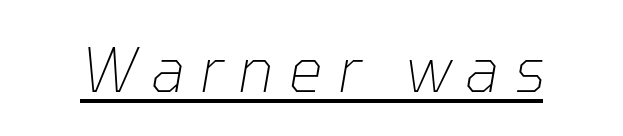
Here the designer chose a conventional face with non-uniform glyph widths. No chunkiness to these letters — they're not bold. The tracking reads as deliberately expanded to a designer's eye. This is underlined copy, the kind a proofreader might mark for attention.
